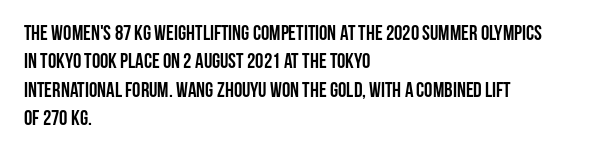
{"italic": "no", "bold": "yes", "underline": "no", "align": "left", "line_spacing": "normal", "line_spacing_ratio": 1.35, "letter_spacing": "normal", "letter_spacing_em": 0.0, "glyph_px": 21}
